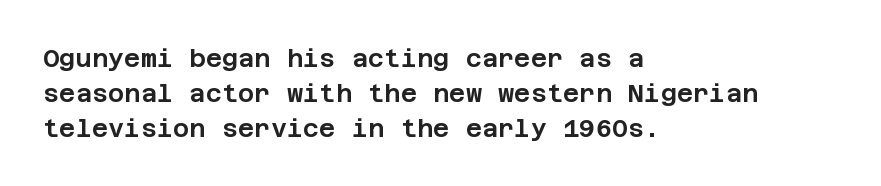
{"italic": "no", "underline": "no", "align": "left", "line_spacing": "normal", "line_spacing_ratio": 1.4, "letter_spacing": "normal", "letter_spacing_em": 0.0, "glyph_px": 25}
